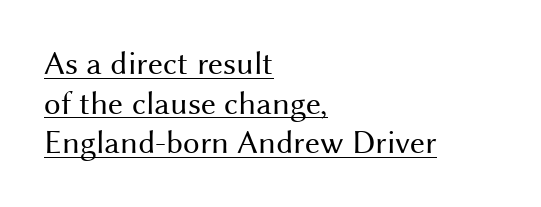
The image shows 33 px regular-weight sans-serif type, upright; set left-aligned, line spacing 1.2x, normal letter spacing, underlined; medium stroke contrast and a medium x-height.
